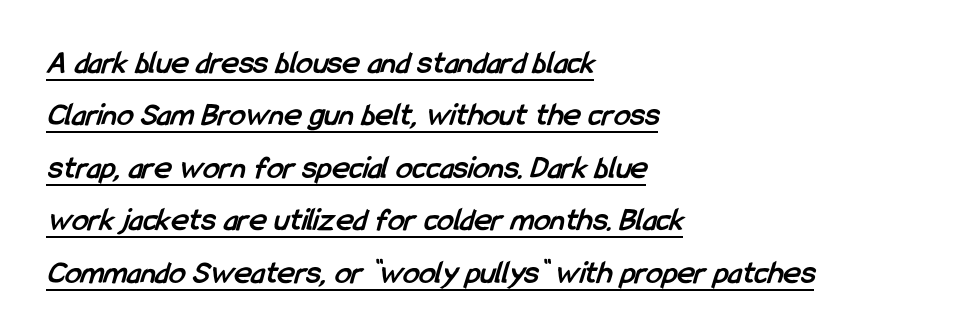
{"serif": "no", "bold": "yes", "weight": "semibold", "width": "condensed", "stroke_contrast": "low", "x_height": "medium", "monospaced": "no", "underline": "yes", "align": "left", "line_spacing": "normal", "line_spacing_ratio": 1.59, "letter_spacing": "normal", "letter_spacing_em": 0.0, "glyph_px": 33}
